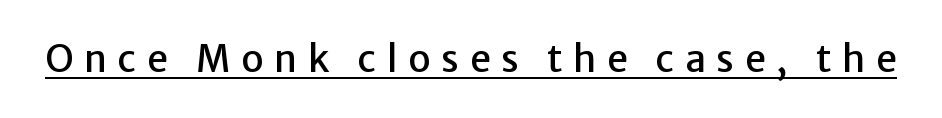
The image shows 37 px sans-serif type, upright; set unusually wide letter spacing (+0.29 em), underlined; low stroke contrast and a medium x-height.
